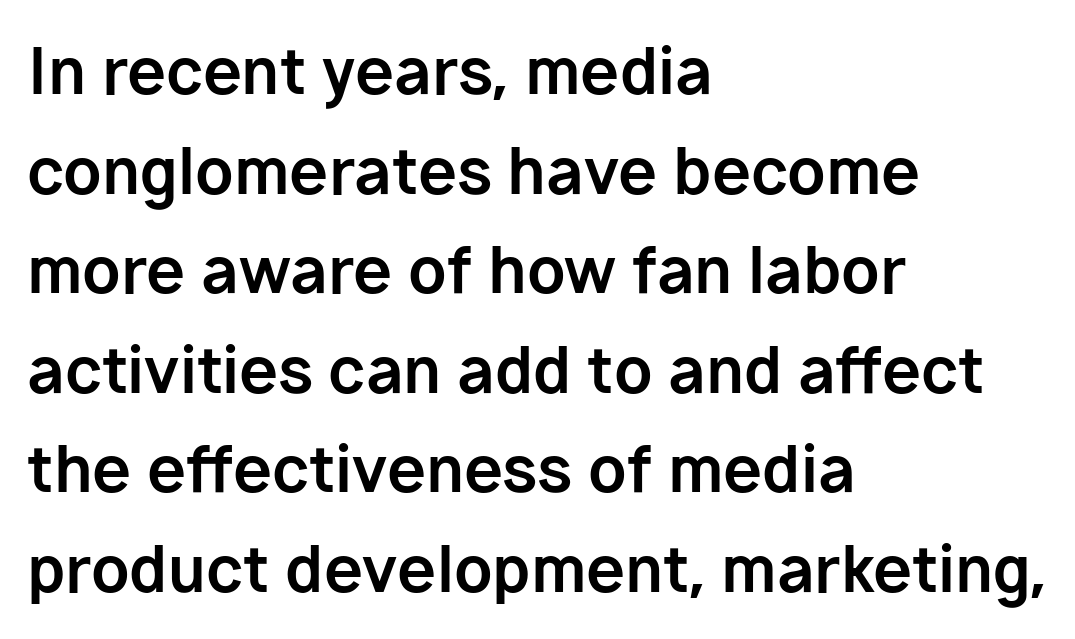
{"serif": "no", "italic": "no", "bold": "yes", "weight": "bold", "width": "normal", "stroke_contrast": "low", "x_height": "medium", "monospaced": "no", "underline": "no", "align": "left", "line_spacing": "normal", "line_spacing_ratio": 1.58, "letter_spacing": "normal", "letter_spacing_em": 0.0, "glyph_px": 63}
